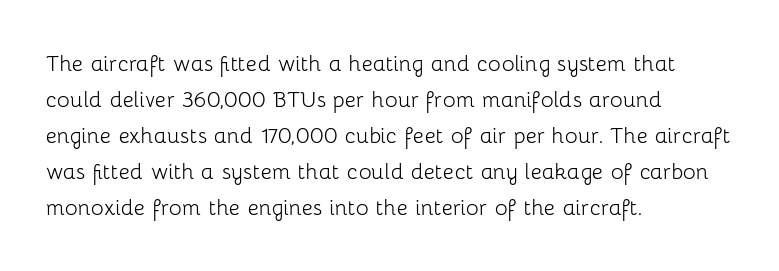
The image shows 27 px text type, upright; set left-aligned, normal line spacing (1.33x), normal letter spacing, not underlined.
